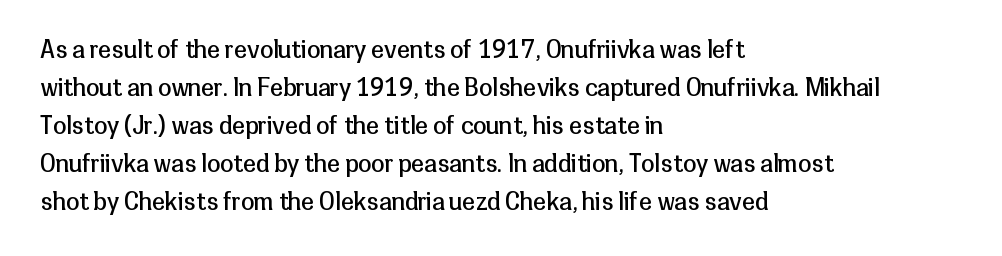
Caption: standard tracking, unaltered. How would I describe the line gaps? Plain and ordinary. Notice how the stems are strictly vertical — no italics here. The typeface has the unassuming heft of standard copy or less. The lines are quadded left.
